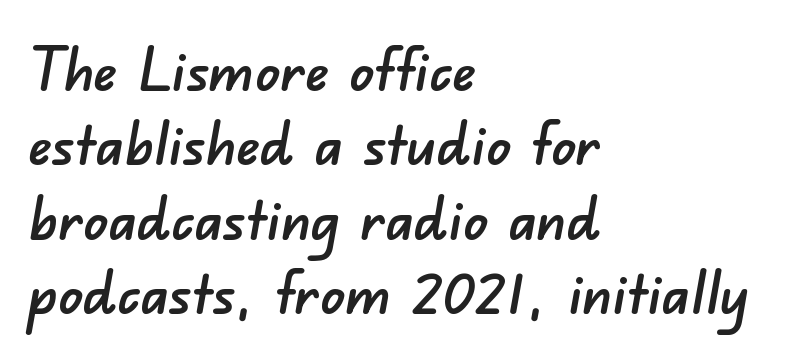
The glyphs in this specimen are sans serif. A clean baseline with only descenders dipping below it. This sample has the flowing, uneven cadence of proportional lettering. The rendering keeps characters at their native spacing. Line starts are locked; line ends wander.
